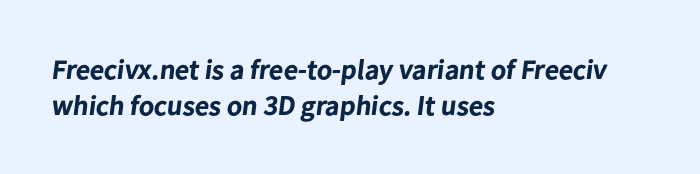
{"serif": "no", "bold": "yes", "weight": "bold", "width": "normal", "stroke_contrast": "low", "x_height": "medium", "monospaced": "no", "underline": "no", "align": "left", "line_spacing": "normal", "line_spacing_ratio": 1.28, "letter_spacing": "normal", "letter_spacing_em": 0.0, "glyph_px": 28}
